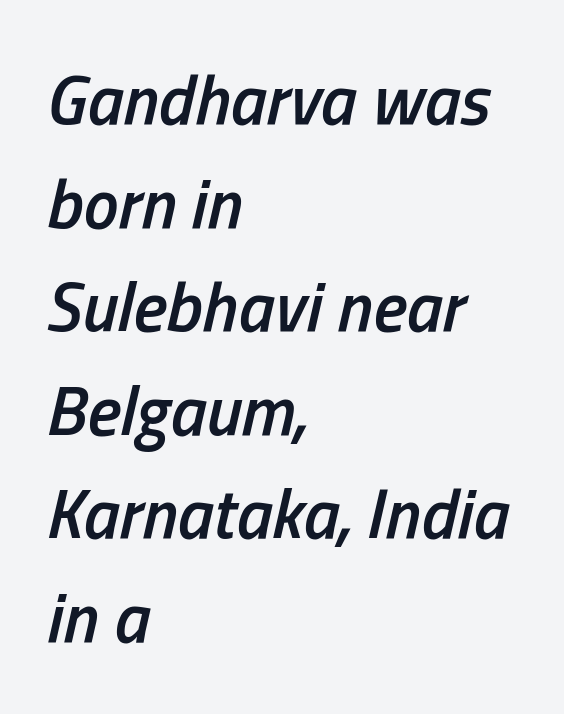
The image shows 70 px semibold, condensed type, italic (leaning right); set left-aligned, normal line spacing (1.48x), normal letter spacing, not underlined; low stroke contrast and a medium x-height.
